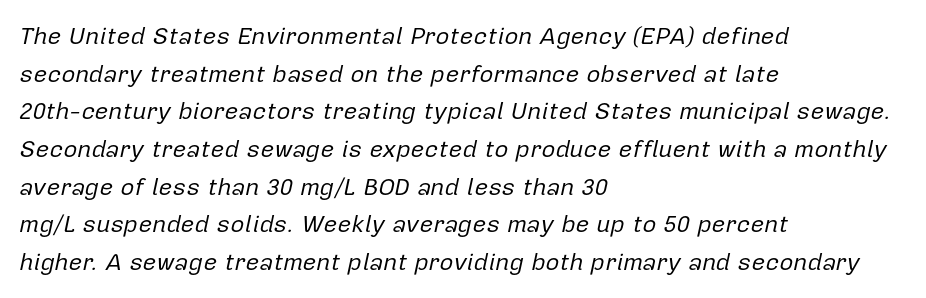
Q: Is the text bold? A: No.
Q: Is the text italic (slanted)? A: Yes, it leans right by about 12 degrees.
Q: Is the text underlined? A: No.
Q: How is the paragraph aligned? A: Left-aligned.
Q: Is the spacing between letters normal or unusually wide? A: Normal.
Q: Is the spacing between lines tight, normal or loose? A: Normal.
